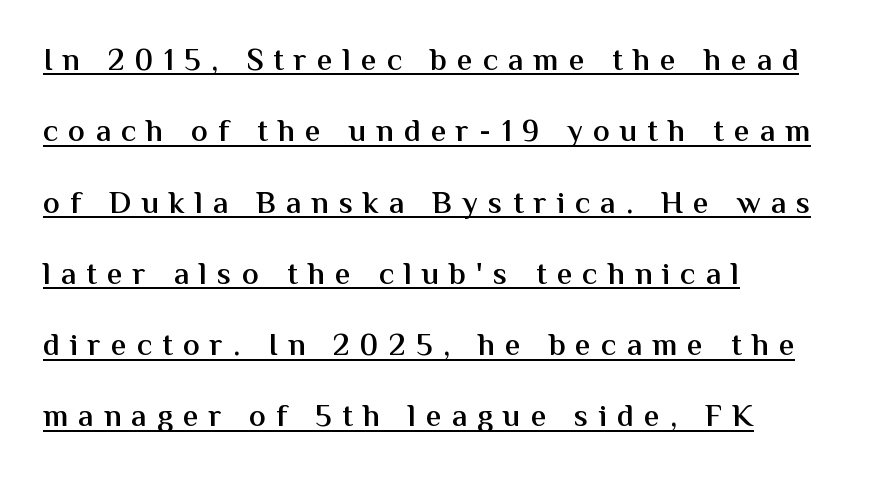
Q: Is the text bold? A: Semi-bold.
Q: Is the text italic (slanted)? A: No, it is upright.
Q: Is the typeface a serif or a sans-serif typeface? A: Sans-serif.
Q: Is the text underlined? A: Yes.
Q: How is the paragraph aligned? A: Left-aligned.
Q: Is the spacing between letters normal or unusually wide? A: Unusually wide.
Q: Is the spacing between lines tight, normal or loose? A: Loose.
Q: Width (condensed, normal, or wide)? A: Normal.
Q: Stroke contrast? A: Medium.
Q: x-height? A: Medium.
Q: Monospaced? A: No.
